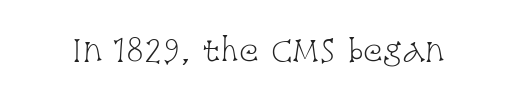
Unmarked baselines from the first word to the last. Proportional: the letters do not fall into vertical columns. How are the letters spaced? Ordinarily, with no added tracking. This rendering employs a face with finishing strokes, i.e., a serif. The strokes carry an ordinary text weight at most.
